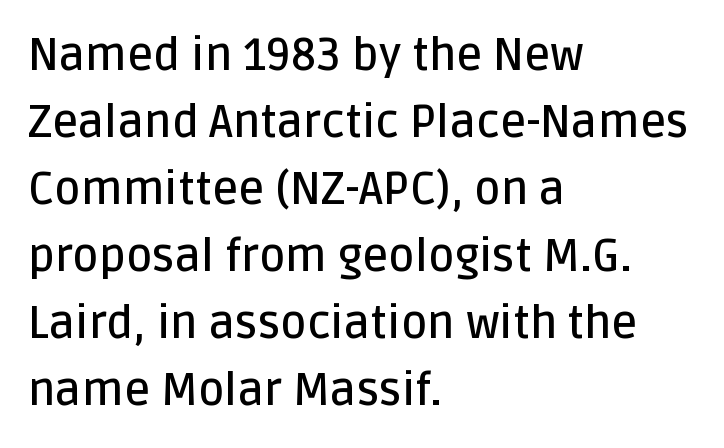
Q: Is the text bold? A: Semi-bold.
Q: Is the text italic (slanted)? A: No, it is upright.
Q: Is the typeface a serif or a sans-serif typeface? A: Sans-serif.
Q: Is the text underlined? A: No.
Q: How is the paragraph aligned? A: Left-aligned.
Q: Is the spacing between letters normal or unusually wide? A: Normal.
Q: Is the spacing between lines tight, normal or loose? A: Normal.
Q: Width (condensed, normal, or wide)? A: Normal.
Q: Stroke contrast? A: Low.
Q: x-height? A: Large.
Q: Monospaced? A: No.
